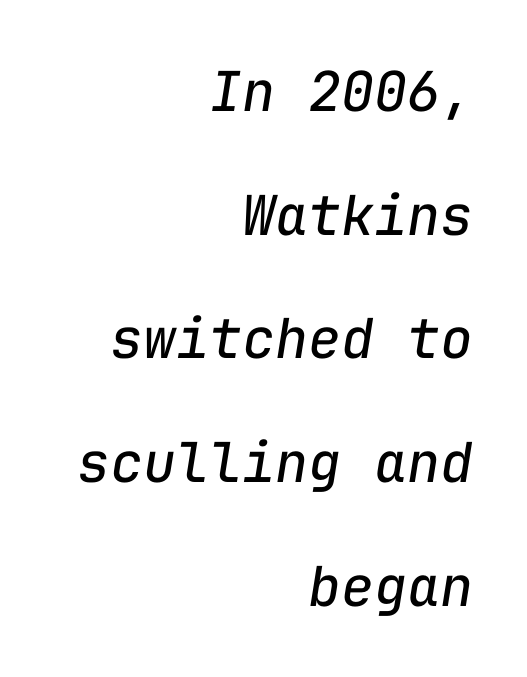
The image shows 55 px regular-weight type, italic (leaning right), monospaced; set right-aligned, loose line spacing (2.25x), normal letter spacing, not underlined; low stroke contrast and a medium x-height.
